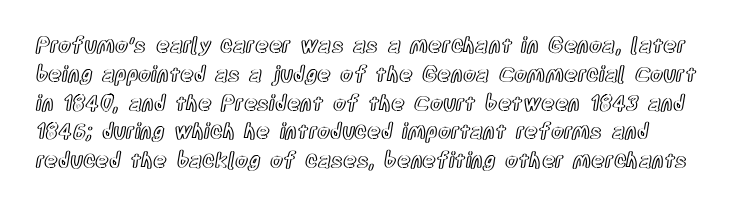
The compositor pushed each line to the left boundary. The strip under each line holds only bare page. Letter spacing: default. In terms of leading, this rendering sits right in the middle.
